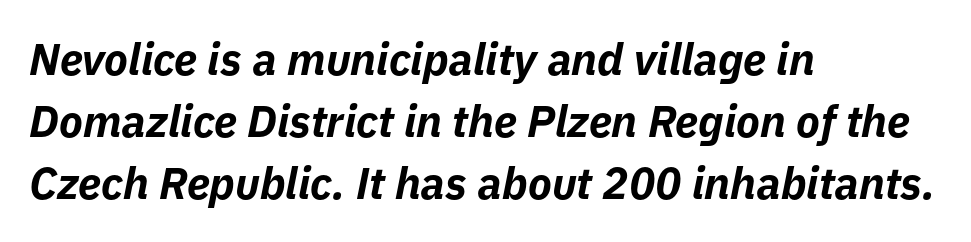
{"italic": "yes", "lean": "right", "slant_degrees": 11, "bold": "yes", "weight": "bold", "width": "normal", "stroke_contrast": "low", "x_height": "medium", "monospaced": "no", "underline": "no", "align": "left", "line_spacing": "normal", "line_spacing_ratio": 1.41, "letter_spacing": "normal", "letter_spacing_em": 0.0, "glyph_px": 44}
